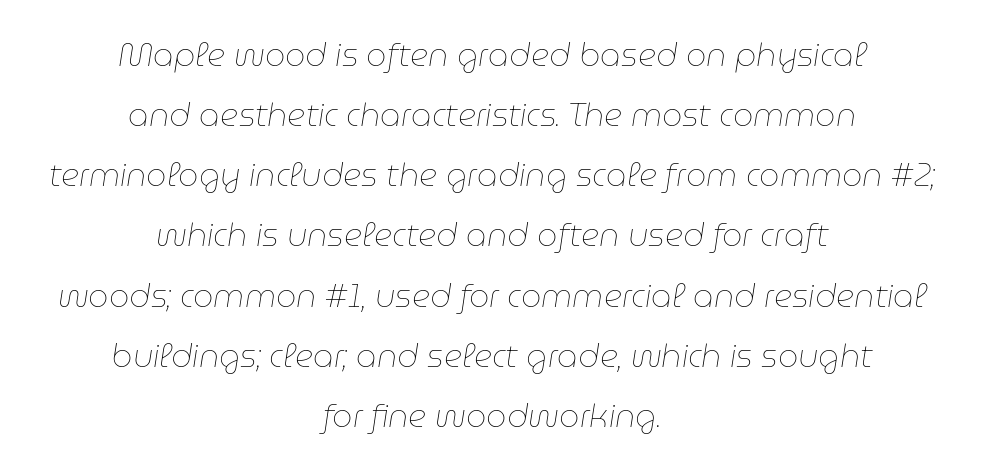
The typesetting does not lean heavy: it is not bold. The passage shown is typed in a proportional face where columns would drift. Neither beginnings nor endings align; midpoints do. The letterforms sit shoulder to shoulder at normal distance.
